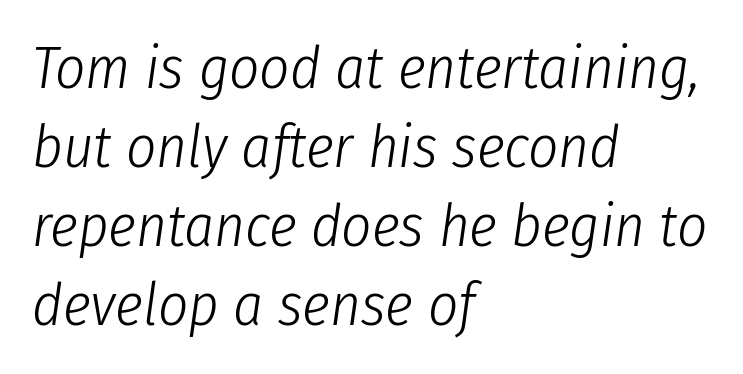
{"italic": "yes", "lean": "right", "slant_degrees": 8, "bold": "no", "weight": "light", "width": "condensed", "stroke_contrast": "low", "x_height": "medium", "monospaced": "no", "underline": "no", "align": "left", "line_spacing": "normal", "line_spacing_ratio": 1.34, "letter_spacing": "normal", "letter_spacing_em": 0.0, "glyph_px": 59}
